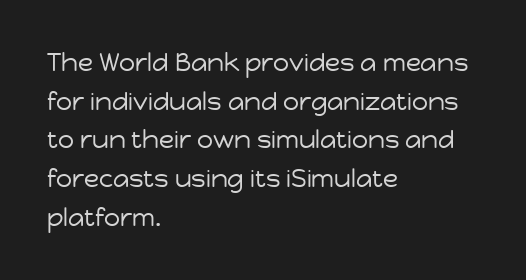
Q: Is the text bold? A: No.
Q: Is the text italic (slanted)? A: No, it is upright.
Q: Is the text underlined? A: No.
Q: How is the paragraph aligned? A: Left-aligned.
Q: Is the spacing between letters normal or unusually wide? A: Normal.
Q: Is the spacing between lines tight, normal or loose? A: Normal.
